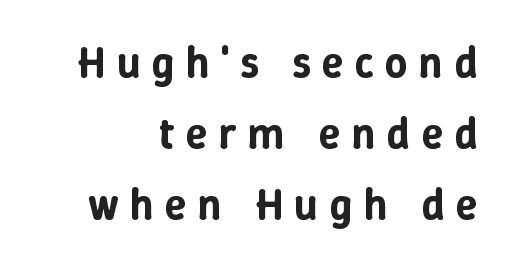
Q: Is the text italic (slanted)? A: No, it is upright.
Q: Is the text underlined? A: No.
Q: How is the paragraph aligned? A: Right-aligned.
Q: Is the spacing between letters normal or unusually wide? A: Unusually wide.
Q: Is the spacing between lines tight, normal or loose? A: Normal.
Q: Width (condensed, normal, or wide)? A: Normal.
Q: Stroke contrast? A: Low.
Q: x-height? A: Medium.
Q: Monospaced? A: No.
